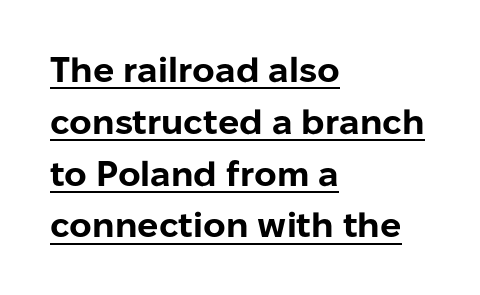
The image shows 35 px bold sans-serif type, upright; set left-aligned, normal line spacing (1.48x), normal letter spacing, underlined; low stroke contrast and a medium x-height.
